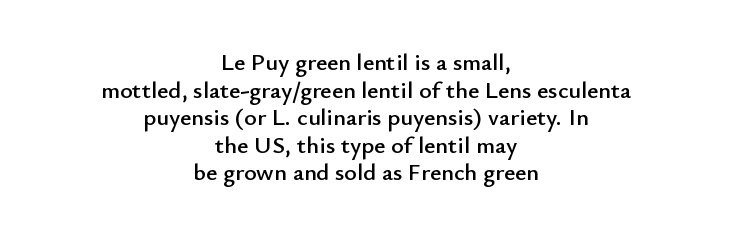
{"italic": "no", "underline": "no", "align": "center", "line_spacing": "tight", "line_spacing_ratio": 1.15, "letter_spacing": "normal", "letter_spacing_em": 0.0, "glyph_px": 24}
